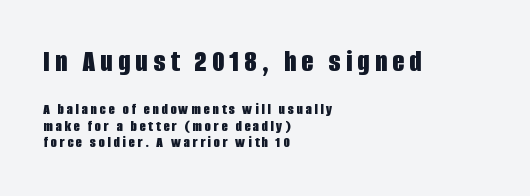
{"serif": "no", "italic": "no", "bold": "yes", "weight": "bold", "width": "condensed", "stroke_contrast": "low", "x_height": "large", "monospaced": "no", "underline": "no", "align": "left", "line_spacing": "tight", "line_spacing_ratio": 1.02, "larger_block": "first", "size_ratio": 1.94, "glyph_px": 31}
